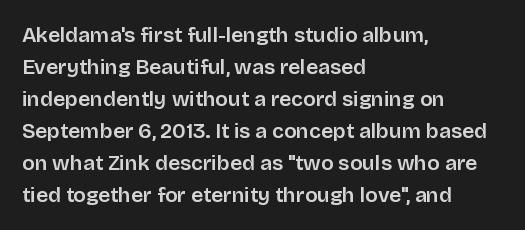
{"italic": "no", "underline": "no", "align": "left", "line_spacing": "normal", "line_spacing_ratio": 1.52, "letter_spacing": "normal", "letter_spacing_em": 0.0, "glyph_px": 21}
